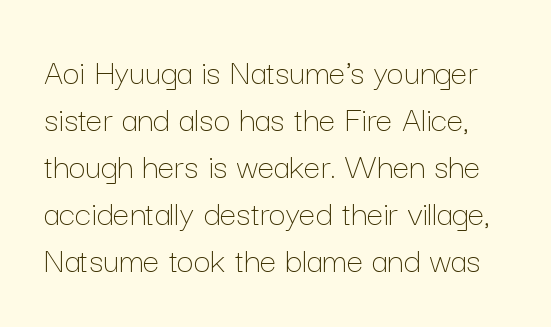
{"italic": "no", "bold": "no", "weight": "thin", "width": "normal", "stroke_contrast": "low", "x_height": "medium", "monospaced": "no", "underline": "no", "line_spacing": "normal", "line_spacing_ratio": 1.27, "letter_spacing": "normal", "letter_spacing_em": 0.0, "glyph_px": 37}
